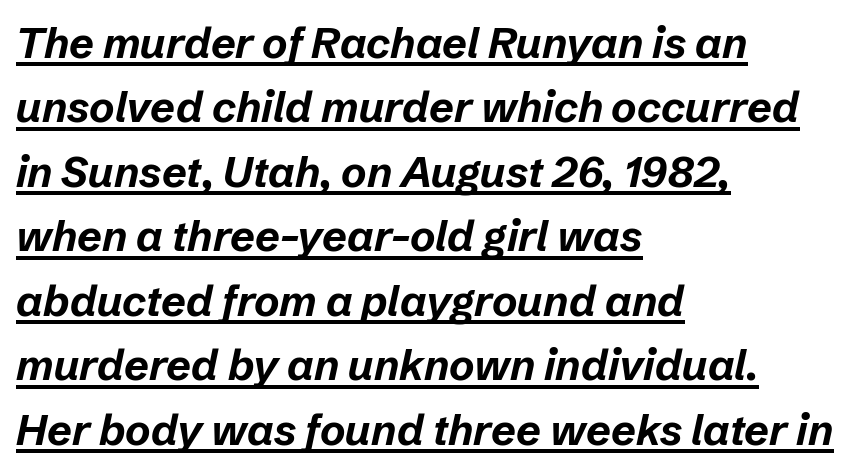
The image shows 43 px bold type, italic (leaning right); set left-aligned, normal line spacing (1.5x), normal letter spacing, underlined; low stroke contrast and a medium x-height.
